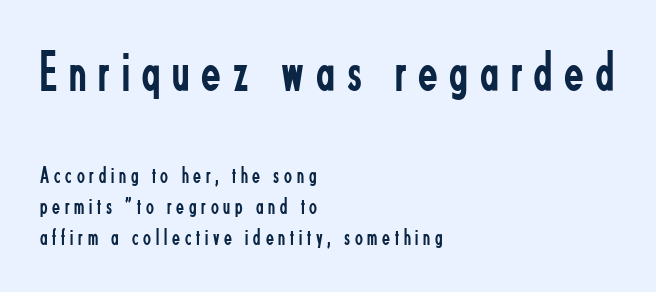
Q: Is the text bold? A: No.
Q: Is the text italic (slanted)? A: No, it is upright.
Q: Is the typeface a serif or a sans-serif typeface? A: Sans-serif.
Q: Is the text underlined? A: No.
Q: How is the paragraph aligned? A: Left-aligned.
Q: Is the spacing between letters normal or unusually wide? A: Unusually wide.
Q: Is the spacing between lines tight, normal or loose? A: Normal.
Q: Which block of text is set in a larger size, the first (top) or the second (bottom)? A: The first (top) one.
Q: Width (condensed, normal, or wide)? A: Condensed.
Q: Stroke contrast? A: Low.
Q: x-height? A: Small.
Q: Monospaced? A: No.
